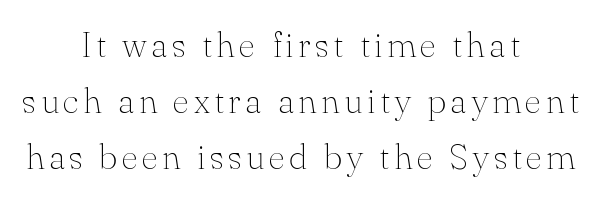
{"serif": "yes", "italic": "no", "bold": "no", "weight": "thin", "width": "normal", "stroke_contrast": "medium", "x_height": "small", "monospaced": "no", "underline": "no", "align": "center", "line_spacing": "normal", "line_spacing_ratio": 1.56, "glyph_px": 36}
